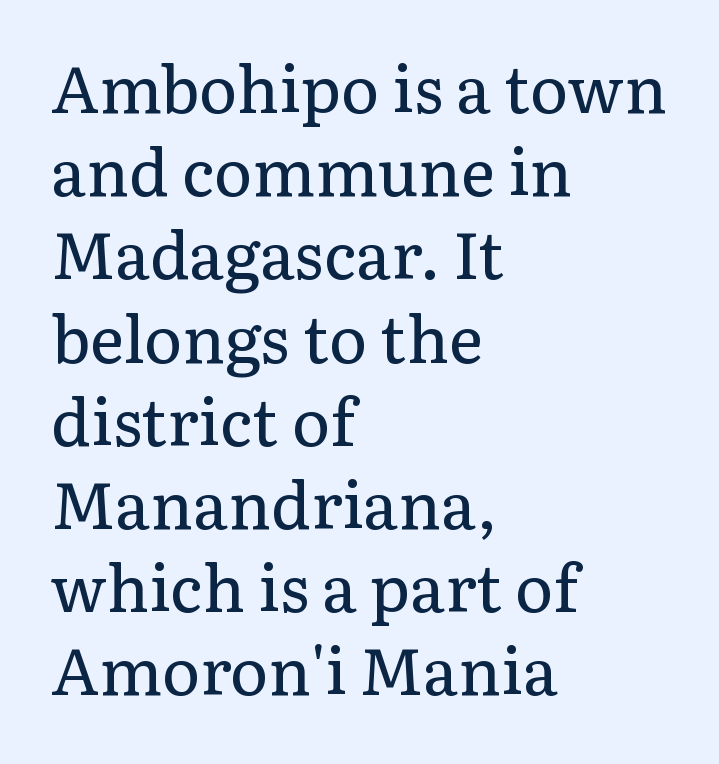
Type style note: has serifs. Nothing heavy about these letters — not bold at all. Reading down the block, your eye returns to a fixed left position each line. Honestly, the row spacing looks completely unremarkable. Vertical strokes here are truly vertical. The passage shown has conventional tracking throughout.
